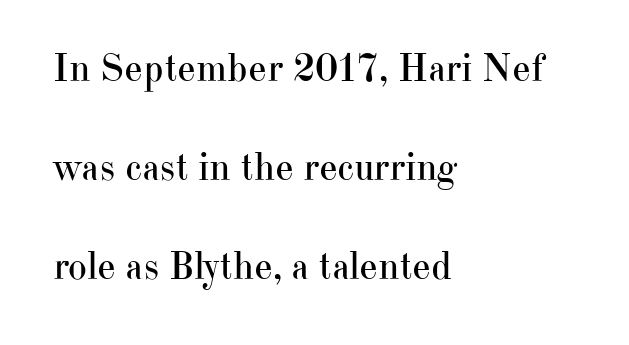
Horizontally, the lines are justified to the leading edge only. Check the space under the baseline: it is left empty. Is this a sans? No — the strokes have serifs. The line-height multiplier appears high, well above default. Letter spacing: default. If you drew a line through each stem, it would be perfectly vertical.
